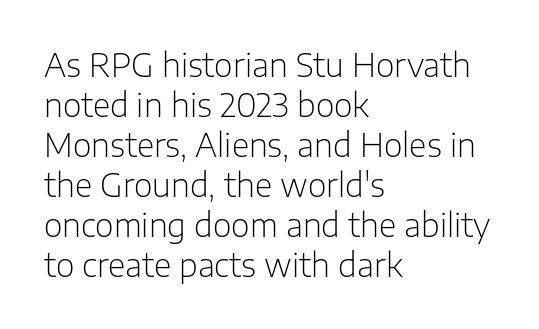
{"serif": "no", "italic": "no", "bold": "no", "weight": "light", "width": "normal", "stroke_contrast": "low", "x_height": "medium", "monospaced": "no", "underline": "no", "align": "left", "line_spacing": "normal", "line_spacing_ratio": 1.25, "letter_spacing": "normal", "letter_spacing_em": 0.0, "glyph_px": 32}
